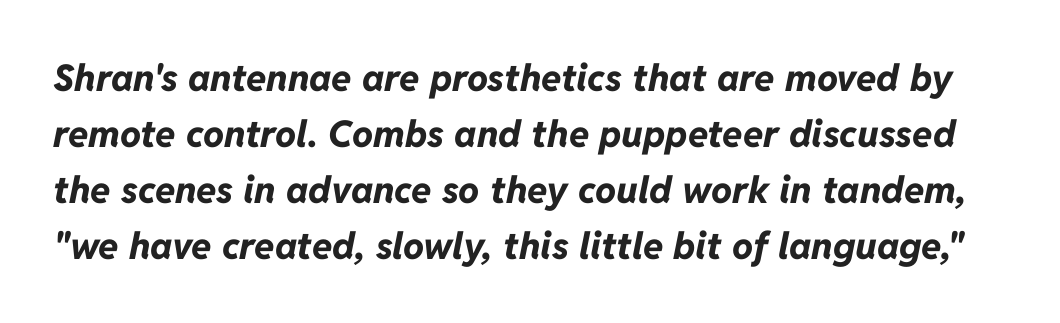
The image shows 37 px bold type, italic (leaning right); set normal line spacing (1.51x), normal letter spacing, not underlined; low stroke contrast and a medium x-height.
